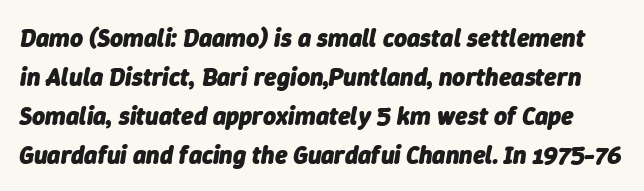
Q: Is the text bold? A: Yes.
Q: Is the text italic (slanted)? A: Yes, it leans right by about 9 degrees.
Q: Is the text underlined? A: No.
Q: Is the spacing between letters normal or unusually wide? A: Normal.
Q: Is the spacing between lines tight, normal or loose? A: Normal.
